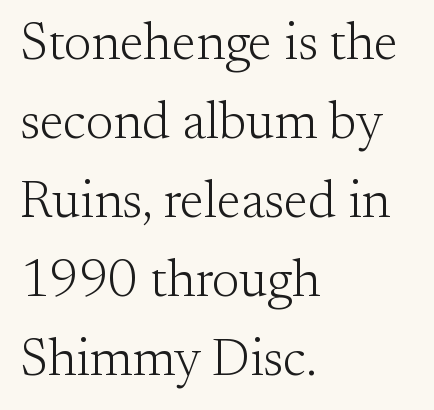
The image shows 52 px light serif type, upright; set left-aligned, normal line spacing (1.52x), normal letter spacing, not underlined; medium stroke contrast and a small x-height.
